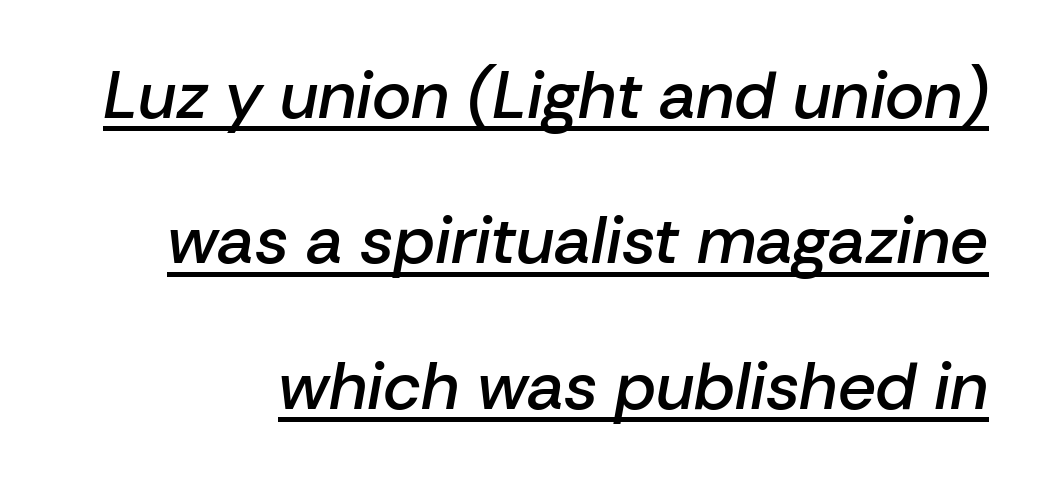
Q: Is the text bold? A: Semi-bold.
Q: Is the text italic (slanted)? A: Yes, it leans right by about 10 degrees.
Q: Is the text underlined? A: Yes.
Q: Is the spacing between letters normal or unusually wide? A: Normal.
Q: Is the spacing between lines tight, normal or loose? A: Loose.
Q: Width (condensed, normal, or wide)? A: Normal.
Q: Stroke contrast? A: Low.
Q: x-height? A: Medium.
Q: Monospaced? A: No.
